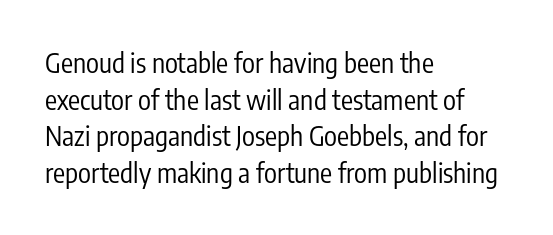
The image shows 27 px text type, upright; set left-aligned, normal line spacing (1.36x), normal letter spacing, not underlined.
